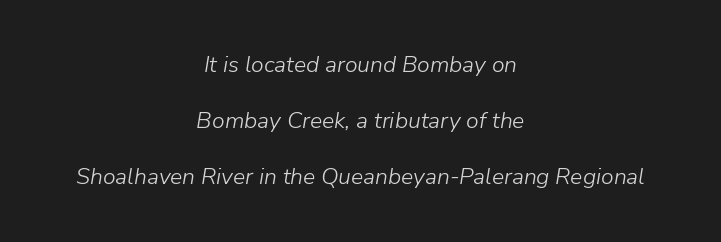
Q: Is the text bold? A: No.
Q: Is the text italic (slanted)? A: Yes, it leans right by about 9 degrees.
Q: Is the text underlined? A: No.
Q: How is the paragraph aligned? A: Centered.
Q: Is the spacing between letters normal or unusually wide? A: Normal.
Q: Is the spacing between lines tight, normal or loose? A: Loose.
